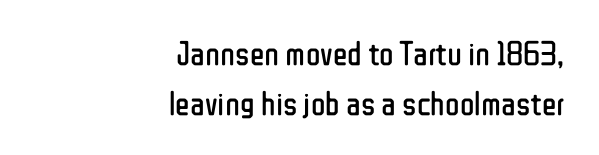
The face used here is proportionally spaced, like ordinary book or web type. Check under the words: just untouched page. No extra ink here — the face is not bold. Characters follow at the spacing the type designer built in.
